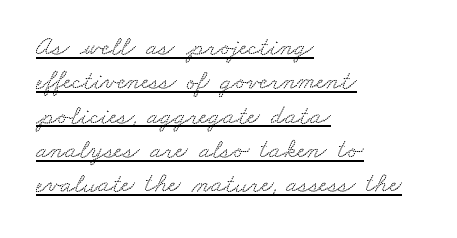
{"underline": "yes", "align": "left", "line_spacing": "normal", "line_spacing_ratio": 1.27, "letter_spacing": "normal", "letter_spacing_em": 0.0, "glyph_px": 27}
